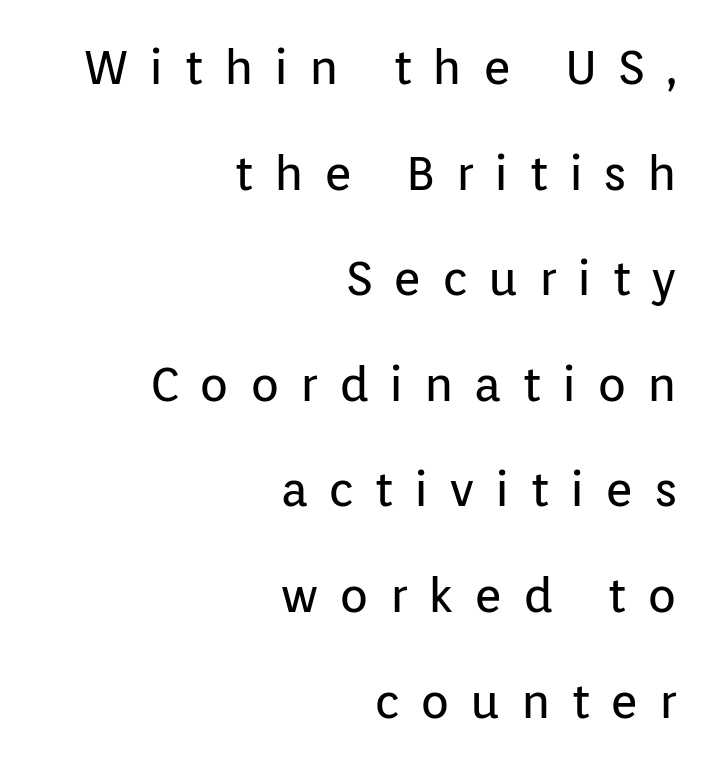
Heft: none added — not bold. Spacing verdict: proportional, widths tailored to each character. Which margin do the lines hug? The right one — the left edge is uneven. The passage shown has open, widely tracked lettering throughout. Designer's note — italics off, roman on.
